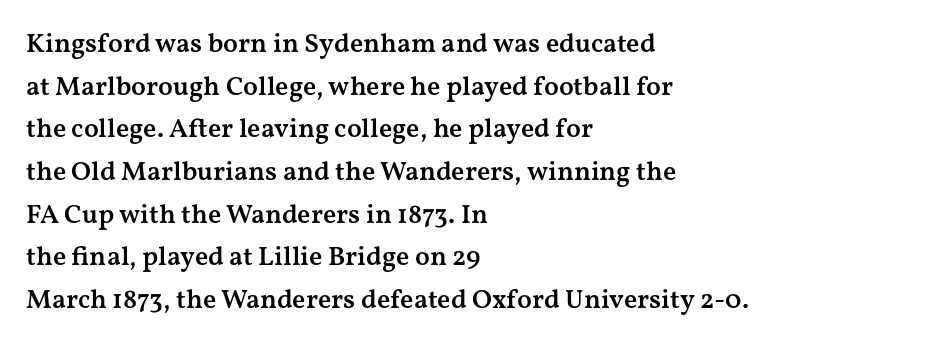
{"italic": "no", "bold": "semi", "underline": "no", "align": "left", "line_spacing": "normal", "line_spacing_ratio": 1.58, "letter_spacing": "normal", "letter_spacing_em": 0.0, "glyph_px": 27}
